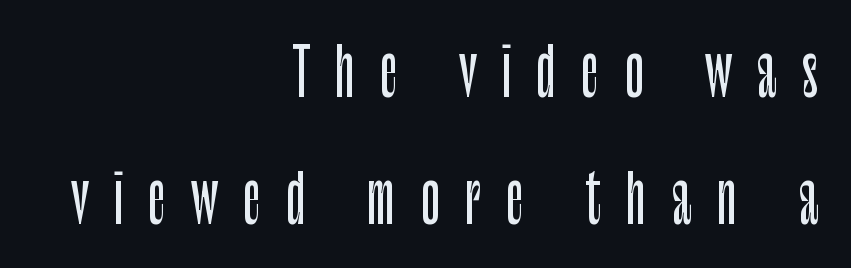
You could fit nearly another row in the gap between these rows. The passage shown is not underscored anywhere. You can tell it's not italic because the verticals are truly vertical. The font family rendered here belongs to the sans-serif group.
